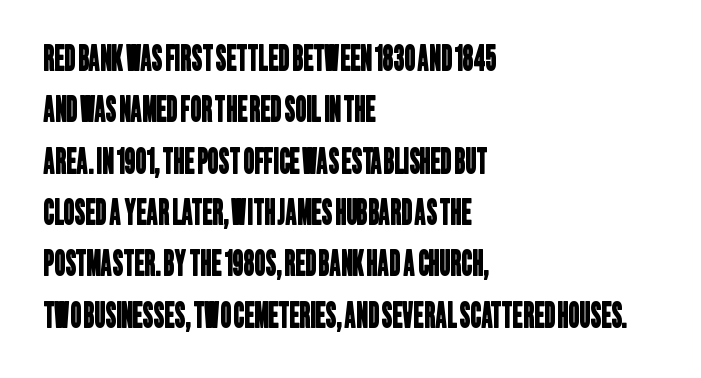
{"serif": "no", "width": "condensed", "stroke_contrast": "low", "x_height": "large", "monospaced": "no", "underline": "no", "align": "left", "line_spacing": "normal", "line_spacing_ratio": 1.51, "letter_spacing": "normal", "letter_spacing_em": 0.0, "glyph_px": 34}
